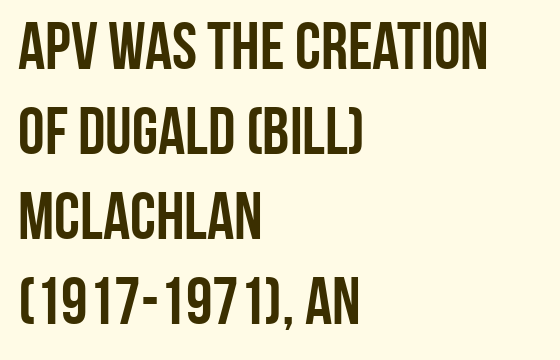
You can tell it's not italic because the verticals are truly vertical. The letterforms sit shoulder to shoulder at normal distance. Which margin do the lines hug? The left one — the right edge is uneven. Are there feet on the stems? There aren't — it's a sans. Do the characters align in a grid? No, the font is proportional.
